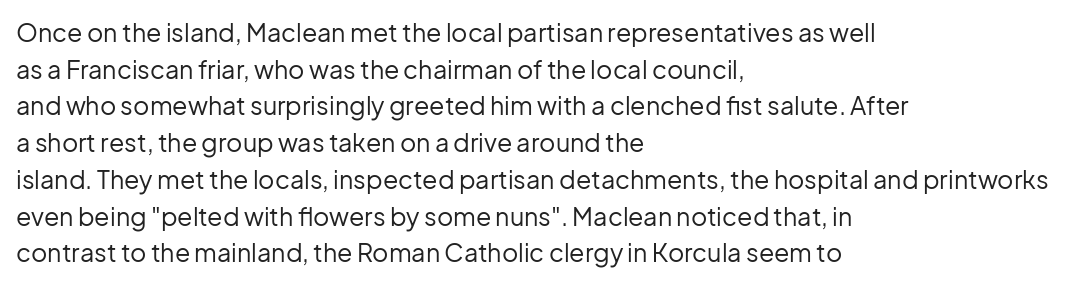
Weight: in the light-to-regular range. In CSS terms this would be text-align: left. The letters stand straight up with perfectly vertical stems. Each new line begins a customary step beneath the previous one. Characters follow at the spacing the type designer built in.
